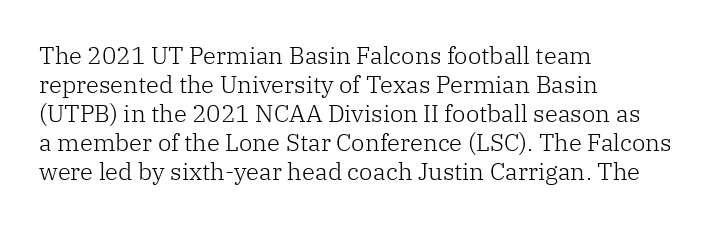
Q: Is the text bold? A: No.
Q: Is the text italic (slanted)? A: No, it is upright.
Q: Is the text underlined? A: No.
Q: How is the paragraph aligned? A: Left-aligned.
Q: Is the spacing between letters normal or unusually wide? A: Normal.
